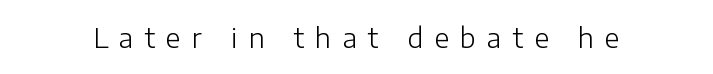
Q: Is the text bold? A: No.
Q: Is the text italic (slanted)? A: No, it is upright.
Q: Is the text underlined? A: No.
Q: Is the spacing between letters normal or unusually wide? A: Unusually wide.
